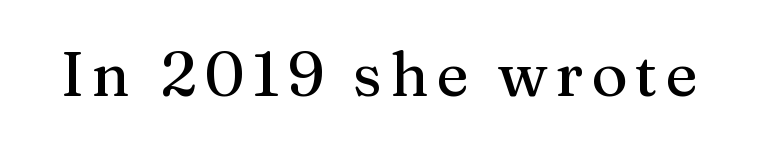
Font category for this specimen: serif. A typesetter would mark this as roman, not italic. Is this a fixed-width face? No — the glyphs have proportional, varying widths. Quick note: underline off.
